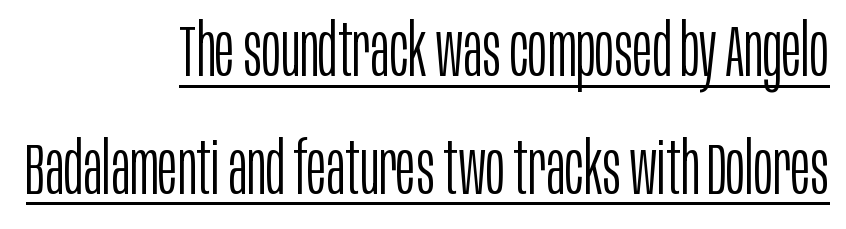
The image shows 73 px light, condensed sans-serif type, upright; set right-aligned, normal line spacing (1.61x), normal letter spacing, underlined; low stroke contrast and a large x-height.
